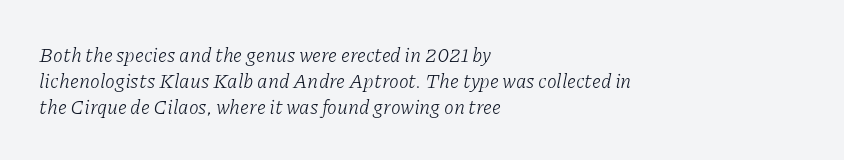
Q: Is the text bold? A: No.
Q: Is the text italic (slanted)? A: Yes, it leans right by about 11 degrees.
Q: Is the text underlined? A: No.
Q: How is the paragraph aligned? A: Left-aligned.
Q: Is the spacing between letters normal or unusually wide? A: Normal.
Q: Is the spacing between lines tight, normal or loose? A: Normal.
